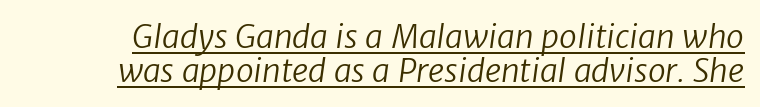
The image shows 32 px regular-weight sans-serif type; set tight line spacing (1.06x), normal letter spacing, underlined; low stroke contrast and a medium x-height.
